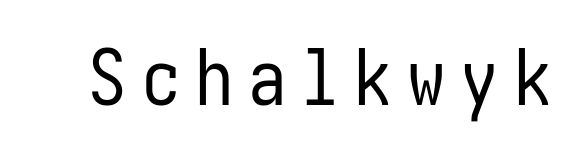
The face used here is a sans, in the tradition of grotesques and geometrics. Descenders are the only things crossing below the line. On a weight scale, this lands at 450 or below. Vertical strokes here are truly vertical.
